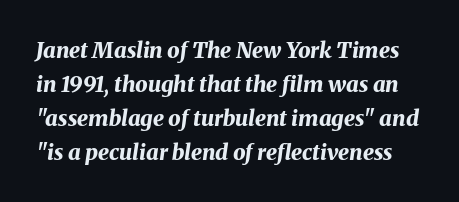
What's the leading like? Ordinary, nothing unusual. Bare-footed words on every line. The typesetting leans heavy: a genuine bold. Between one letter and the next there's only the usual sliver of space. Yep, that's italic — everything's leaning.
